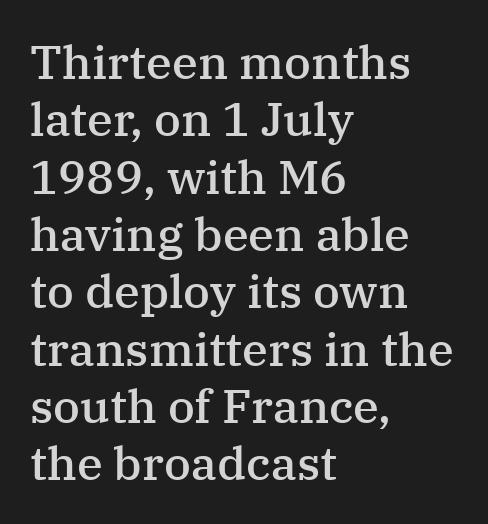
Q: Is the text bold? A: Semi-bold.
Q: Is the text italic (slanted)? A: No, it is upright.
Q: Is the typeface a serif or a sans-serif typeface? A: Serif.
Q: Is the text underlined? A: No.
Q: How is the paragraph aligned? A: Left-aligned.
Q: Is the spacing between letters normal or unusually wide? A: Normal.
Q: Width (condensed, normal, or wide)? A: Normal.
Q: Stroke contrast? A: Medium.
Q: x-height? A: Medium.
Q: Monospaced? A: No.
